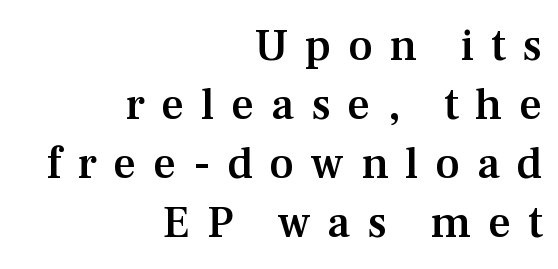
The face used here is a semibold: visibly heavier than regular, lighter than bold. Line spacing here is normal. Just letters on the line, the space beneath them empty. This rendering uses right alignment, leaving the left contour irregular. The font's upright variant was chosen for this text. A typesetter would call this proportional, since set widths differ per character.
